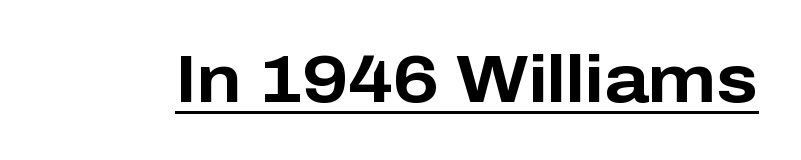
Caption: lettering with a line underneath. The letters sit at their default tracking, neither squeezed nor spread. I'd describe the lettering as bold — thick and assertive. Every stem runs plumb, perpendicular to the baseline.
